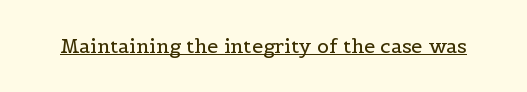
Q: Is the text bold? A: No.
Q: Is the text italic (slanted)? A: No, it is upright.
Q: Is the text underlined? A: Yes.
Q: Is the spacing between letters normal or unusually wide? A: Normal.
